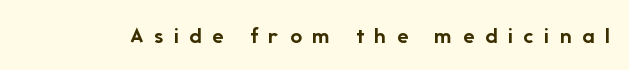
The image shows 24 px bold type, upright; set unusually wide letter spacing (+0.44 em), not underlined.
